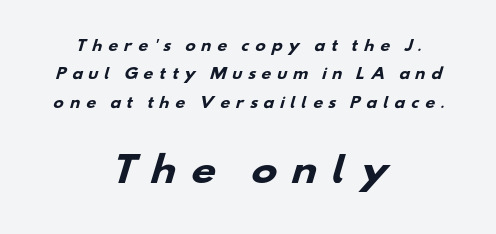
The image shows 35 px heavy, wide sans-serif type; set centered, loose line spacing (2.02x), unusually wide letter spacing (+0.39 em), not underlined; the second (bottom) block is 2.5x larger; low stroke contrast and a small x-height.
